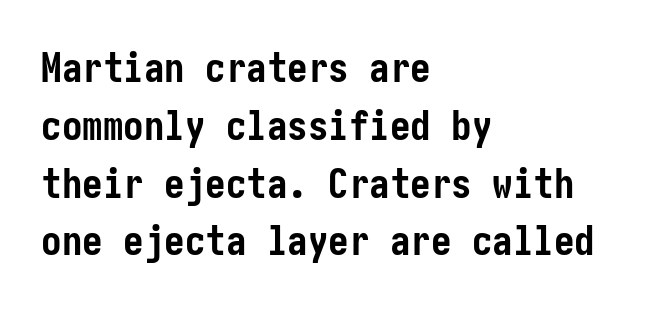
The image shows 41 px semibold, condensed sans-serif type, upright; set left-aligned, normal line spacing (1.41x), normal letter spacing, not underlined; low stroke contrast and a medium x-height.
